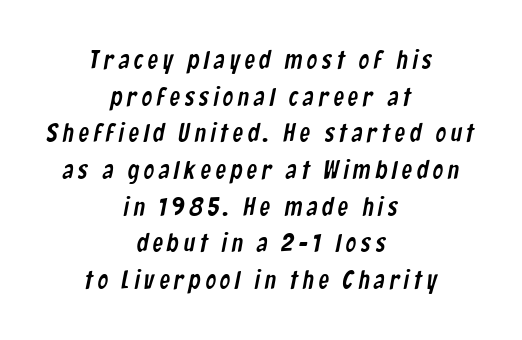
Q: Is the text underlined? A: No.
Q: How is the paragraph aligned? A: Centered.
Q: Is the spacing between lines tight, normal or loose? A: Normal.
